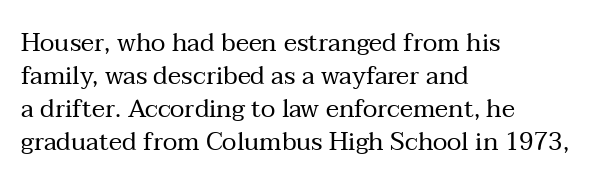
Q: Is the text bold? A: No.
Q: Is the text italic (slanted)? A: No, it is upright.
Q: Is the text underlined? A: No.
Q: How is the paragraph aligned? A: Left-aligned.
Q: Is the spacing between letters normal or unusually wide? A: Normal.
Q: Is the spacing between lines tight, normal or loose? A: Normal.
